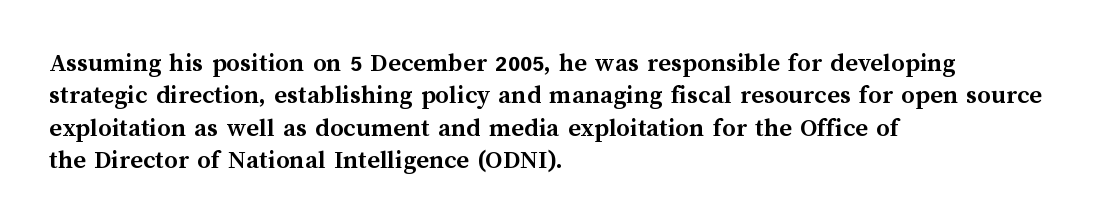
The space directly below the letters is spotless. Heavy-handed strokes throughout: this text is bold. If you drew a ruler down the left edge, every line would touch it. Italic: no, the glyphs are upright roman. Nobody touched the tracking dial on this one.
